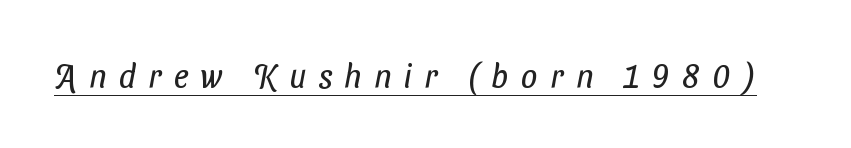
{"serif": "no", "bold": "no", "weight": "regular", "width": "condensed", "stroke_contrast": "low", "x_height": "medium", "monospaced": "no", "underline": "yes", "letter_spacing": "wide", "letter_spacing_em": 0.37, "glyph_px": 33}
